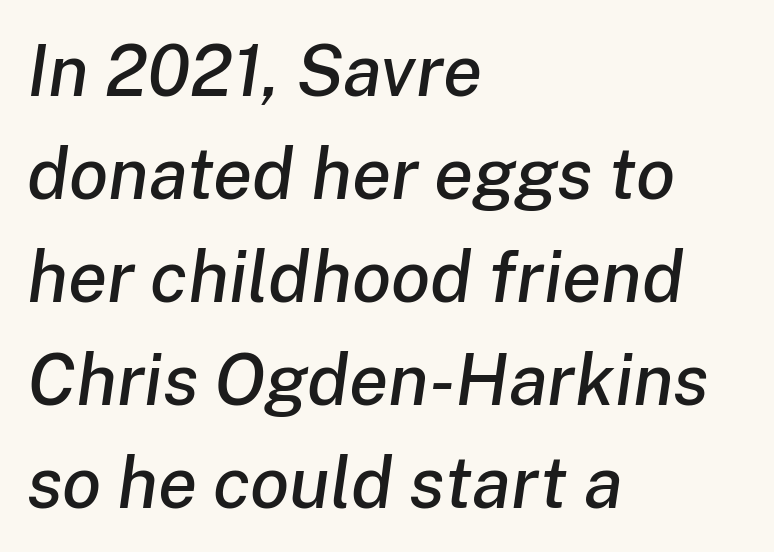
{"italic": "yes", "lean": "right", "slant_degrees": 8, "width": "normal", "stroke_contrast": "low", "x_height": "medium", "monospaced": "no", "underline": "no", "align": "left", "line_spacing": "normal", "line_spacing_ratio": 1.43, "letter_spacing": "normal", "letter_spacing_em": 0.0, "glyph_px": 72}
